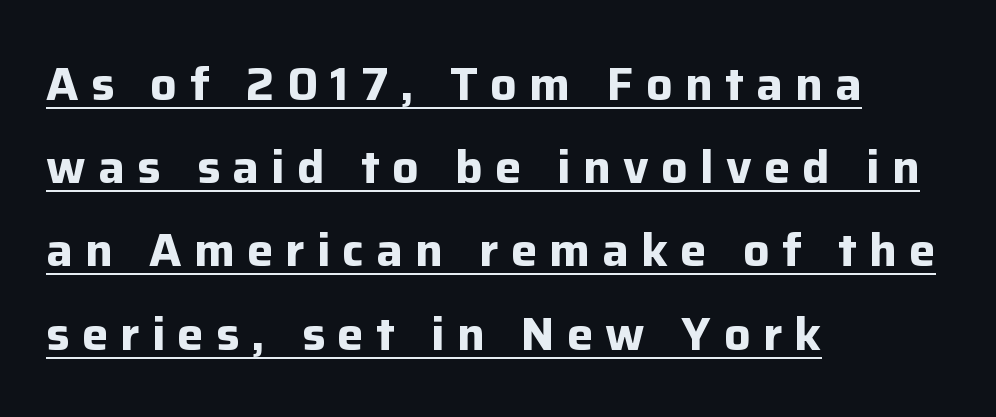
A typesetter would label this face a sans. Notice how a bar underscores the lettering throughout. Do the characters align in a grid? No, the font is proportional. Posture: straight, roman, zero tilt.
